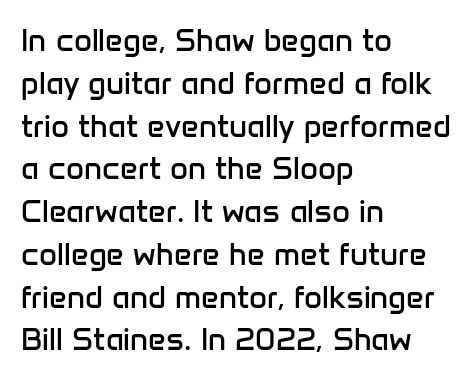
The image shows 31 px regular-weight sans-serif type, upright; set left-aligned, normal line spacing (1.38x), normal letter spacing, not underlined; low stroke contrast and a medium x-height.
